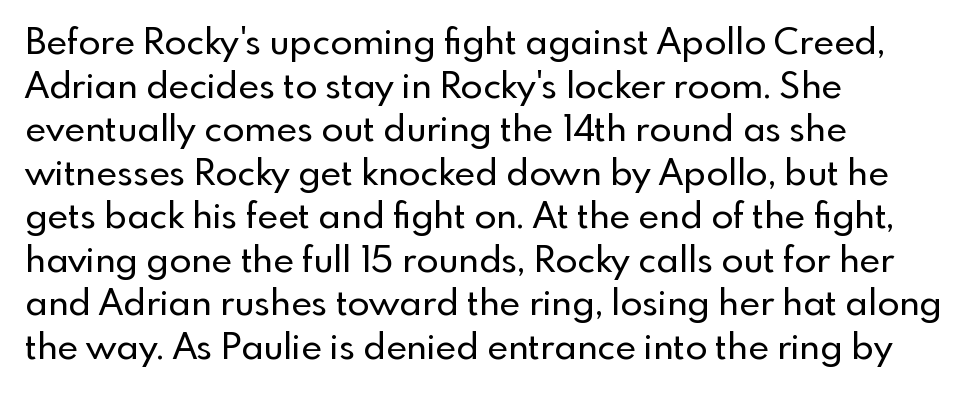
This is sans-serif lettering, the kind often seen on screens and signage. Descender tails drop into unmarked territory. Quick note: not italic, upright. The letterforms sit shoulder to shoulder at normal distance. The face used here is proportionally spaced, like ordinary book or web type. All the whitespace from short lines collects on the right.
